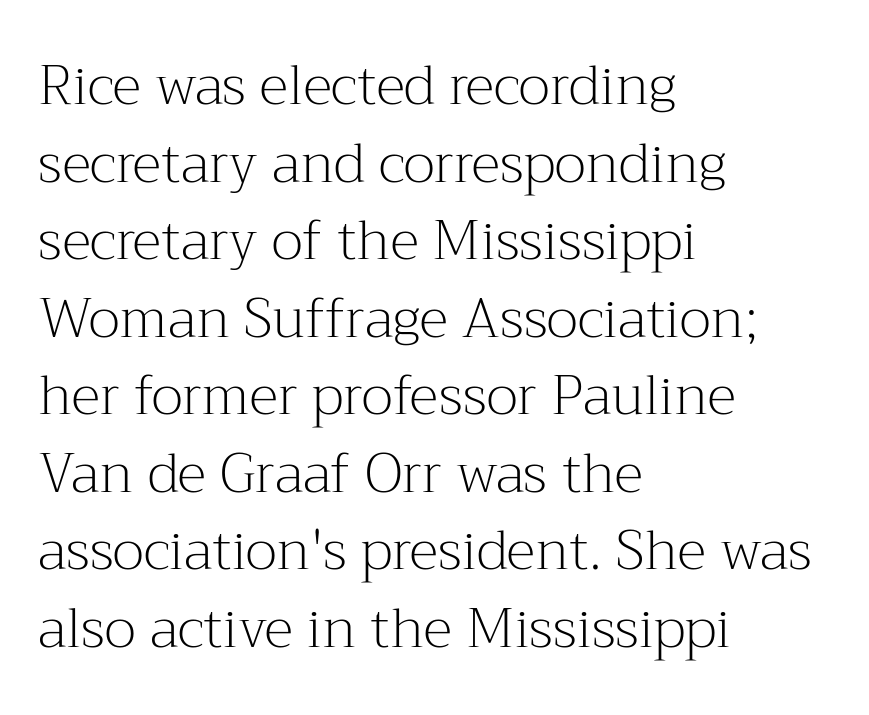
The image shows 55 px light serif type, upright; set left-aligned, normal line spacing (1.41x), normal letter spacing, not underlined; medium stroke contrast and a medium x-height.
